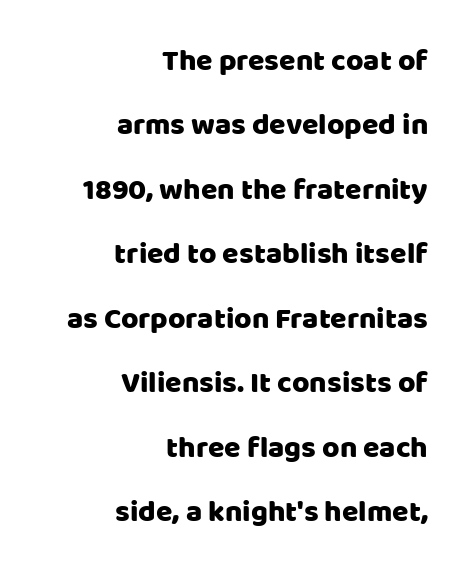
I'd call this a sans setting — the letters go barefoot. How are the letters spaced? Ordinarily, with no added tracking. Underlining? Definitely not there. A typesetter would mark this as roman, not italic.
